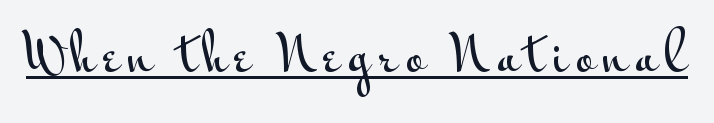
The image shows 50 px wide sans-serif type; set underlined; medium stroke contrast and a small x-height.
